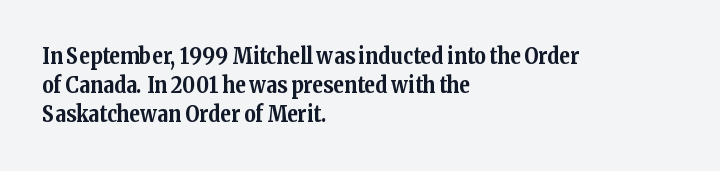
{"italic": "no", "bold": "yes", "underline": "no", "align": "left", "line_spacing": "normal", "line_spacing_ratio": 1.32, "letter_spacing": "normal", "letter_spacing_em": 0.0, "glyph_px": 22}
